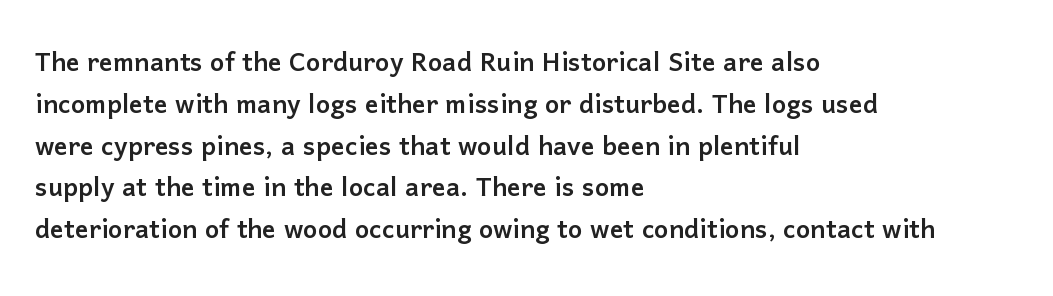
Q: Is the text italic (slanted)? A: No, it is upright.
Q: Is the typeface a serif or a sans-serif typeface? A: Sans-serif.
Q: Is the text underlined? A: No.
Q: How is the paragraph aligned? A: Left-aligned.
Q: Is the spacing between letters normal or unusually wide? A: Normal.
Q: Width (condensed, normal, or wide)? A: Normal.
Q: Stroke contrast? A: Low.
Q: x-height? A: Medium.
Q: Monospaced? A: No.
